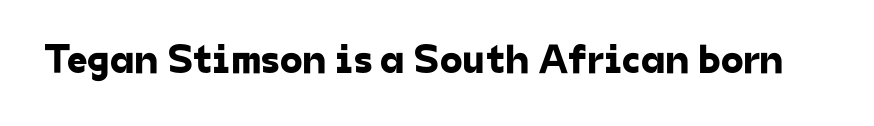
{"serif": "no", "width": "normal", "stroke_contrast": "low", "x_height": "medium", "monospaced": "no", "underline": "no", "letter_spacing": "normal", "letter_spacing_em": 0.0, "glyph_px": 41}
